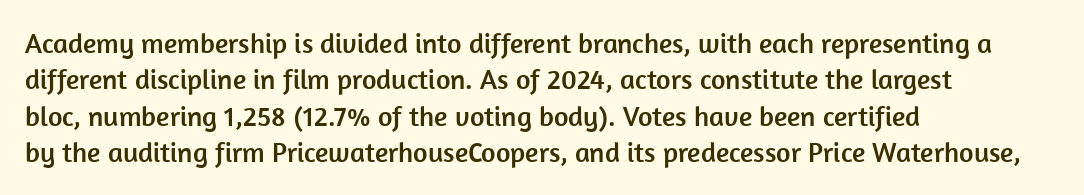
The image shows 28 px sans-serif type, upright; set left-aligned, normal line spacing (1.3x), normal letter spacing, not underlined; low stroke contrast and a medium x-height.
